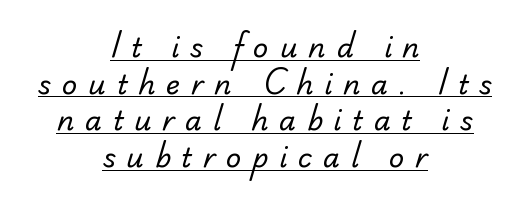
The image shows 27 px text type; set centered, normal line spacing (1.36x), unusually wide letter spacing (+0.4 em), underlined.
